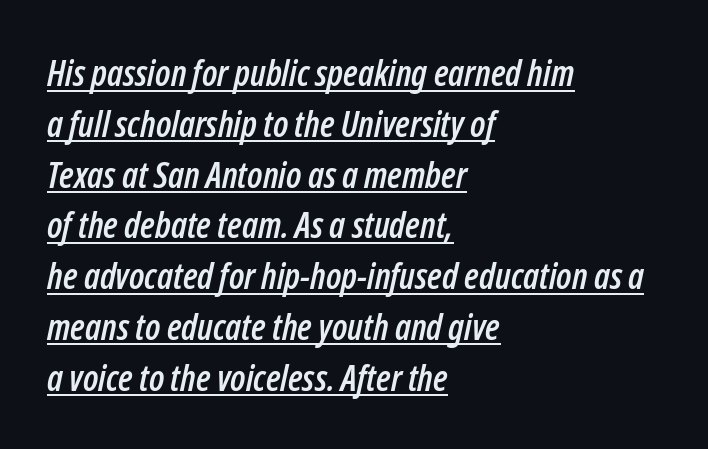
The image shows 36 px condensed type, italic (leaning right); set left-aligned, normal line spacing (1.41x), normal letter spacing, underlined; low stroke contrast and a medium x-height.
